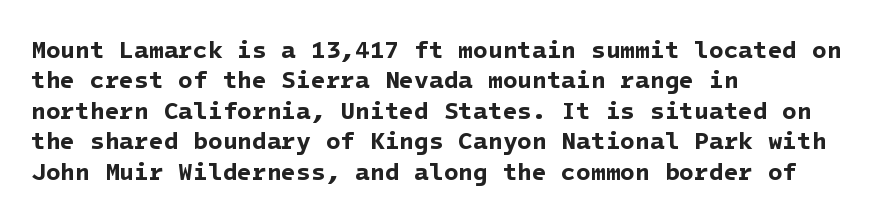
Each new line begins a customary step beneath the previous one. Descenders are the only things crossing below the line. Summary of weight: heavy, a full bold. Line starts are locked; line ends wander. The line texture is even and compact thanks to regular tracking.
